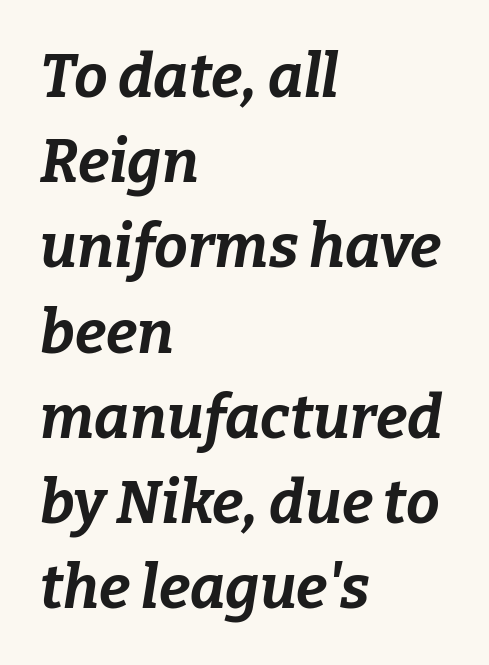
Q: Is the text bold? A: Yes.
Q: Is the text italic (slanted)? A: Yes, it leans right by about 9 degrees.
Q: Is the text underlined? A: No.
Q: How is the paragraph aligned? A: Left-aligned.
Q: Is the spacing between letters normal or unusually wide? A: Normal.
Q: Is the spacing between lines tight, normal or loose? A: Normal.
Q: Width (condensed, normal, or wide)? A: Normal.
Q: Stroke contrast? A: Low.
Q: x-height? A: Medium.
Q: Monospaced? A: No.
